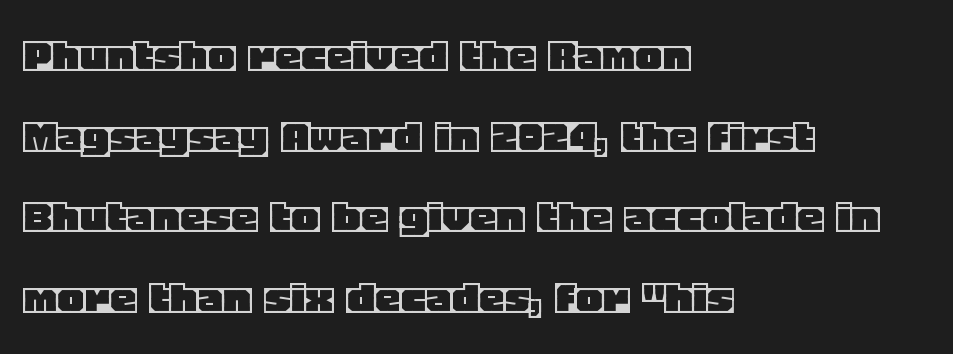
The image shows 52 px text type, upright; set left-aligned, normal line spacing (1.55x), normal letter spacing, not underlined; a large x-height.
